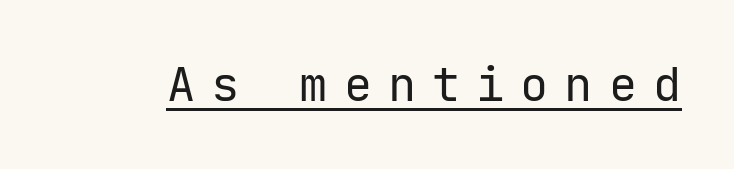
Q: Is the text bold? A: No.
Q: Is the text italic (slanted)? A: No, it is upright.
Q: Is the typeface a serif or a sans-serif typeface? A: Sans-serif.
Q: Is the text underlined? A: Yes.
Q: Is the spacing between letters normal or unusually wide? A: Unusually wide.
Q: Width (condensed, normal, or wide)? A: Normal.
Q: Stroke contrast? A: Low.
Q: x-height? A: Medium.
